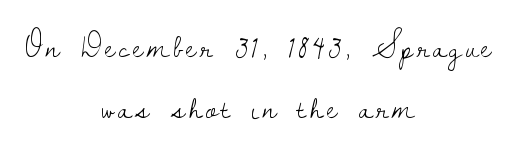
Q: Is the text bold? A: No.
Q: Is the text italic (slanted)? A: Yes.
Q: Is the typeface a serif or a sans-serif typeface? A: Serif.
Q: Is the text underlined? A: No.
Q: How is the paragraph aligned? A: Centered.
Q: Width (condensed, normal, or wide)? A: Normal.
Q: Stroke contrast? A: Low.
Q: x-height? A: Small.
Q: Monospaced? A: No.
